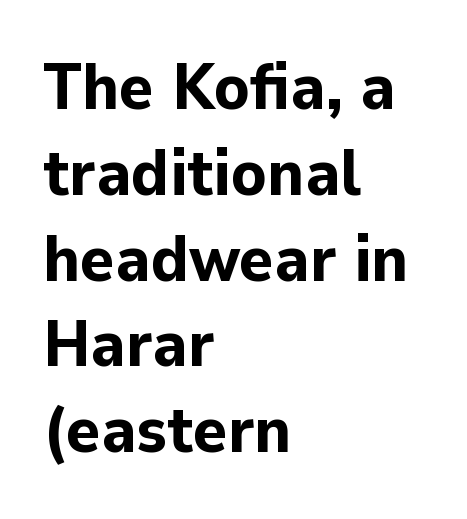
The image shows 65 px bold sans-serif type, upright; set left-aligned, normal line spacing (1.32x), normal letter spacing, not underlined; low stroke contrast and a medium x-height.
